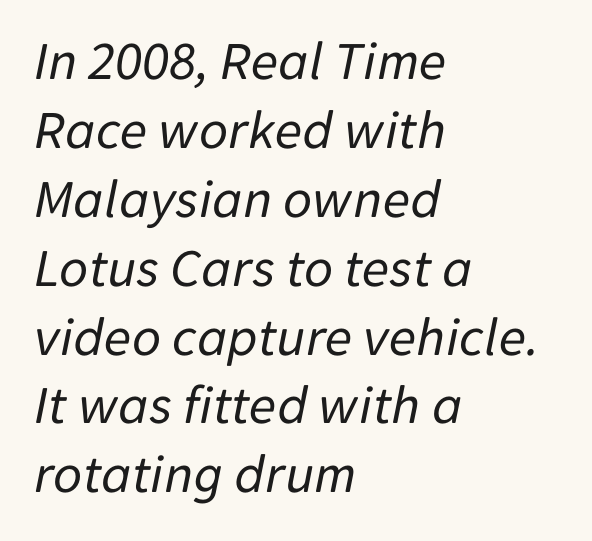
Q: Is the text bold? A: No.
Q: Is the text italic (slanted)? A: Yes, it leans right by about 11 degrees.
Q: Is the text underlined? A: No.
Q: How is the paragraph aligned? A: Left-aligned.
Q: Is the spacing between letters normal or unusually wide? A: Normal.
Q: Width (condensed, normal, or wide)? A: Normal.
Q: Stroke contrast? A: Low.
Q: x-height? A: Medium.
Q: Monospaced? A: No.
